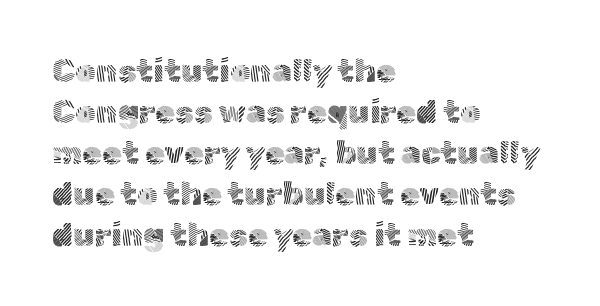
Typeset ragged right — the left edge is the straight one. A light-to-regular cut is what we see here. The face used here is a sans, in the tradition of grotesques and geometrics. Look at the tracking — it's just the regular setting, nothing added. Compared with typical paragraphs, the rows here are spaced about the same. This is the regular roman posture of the typeface.
